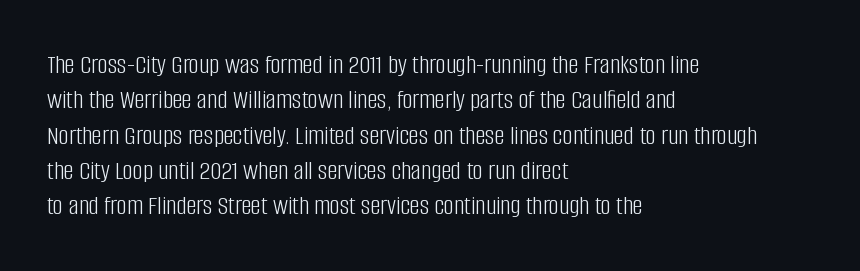
Q: Is the text bold? A: No.
Q: Is the text italic (slanted)? A: No, it is upright.
Q: Is the typeface a serif or a sans-serif typeface? A: Sans-serif.
Q: Is the text underlined? A: No.
Q: How is the paragraph aligned? A: Left-aligned.
Q: Is the spacing between letters normal or unusually wide? A: Normal.
Q: Is the spacing between lines tight, normal or loose? A: Normal.
Q: Width (condensed, normal, or wide)? A: Condensed.
Q: Stroke contrast? A: Low.
Q: x-height? A: Large.
Q: Monospaced? A: No.
